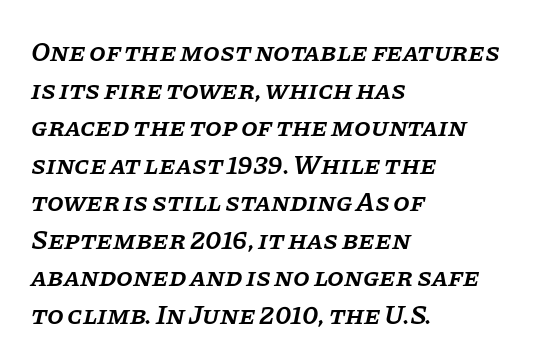
This is the in-between weight designers call semibold or demi. Teacher's note: observe the even left margin — that is flush-left alignment. Horizontal bands of white between lines are of average thickness. You could call the tracking neutral — neither tight nor loose. The glyphs look as if they've been sheared to an angle. A bare baseline throughout the passage.
